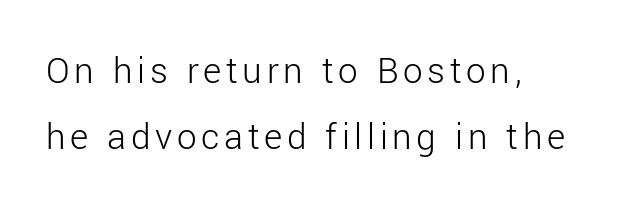
Descender tails drop into unmarked territory. This reads as an unemphasized weight, regular at the heaviest. Typographically, this falls in the sans-serif category. One-word summary of the alignment: left. Posture: upright roman. The letters advance in unequal steps, a hallmark of proportional type.
